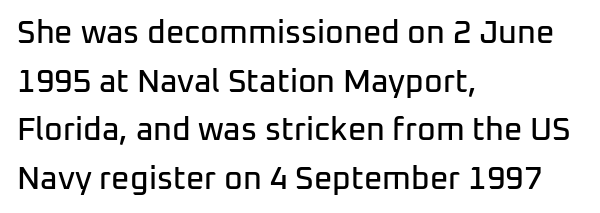
Caption: multi-line text, flush left, ragged right. The gaps between neighbouring characters are ordinary and unremarkable. Unmarked baselines from the first word to the last. The font family rendered here belongs to the sans-serif group.
